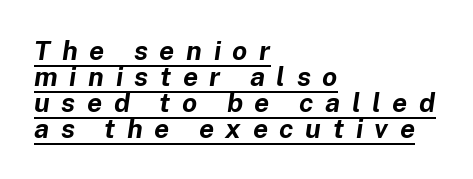
Q: Is the text bold? A: Yes.
Q: Is the text italic (slanted)? A: Yes, it leans right by about 8 degrees.
Q: Is the text underlined? A: Yes.
Q: How is the paragraph aligned? A: Left-aligned.
Q: Is the spacing between letters normal or unusually wide? A: Unusually wide.
Q: Is the spacing between lines tight, normal or loose? A: Tight.
